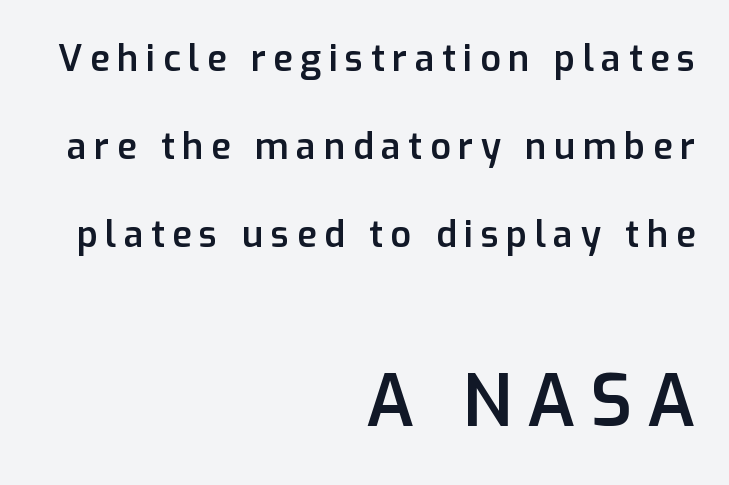
Decoration check: the copy has no underline. Proportional: the letters do not fall into vertical columns. Bold? Not quite — semibold, heavier than regular but stopping short. The letterforms stand isolated, each surrounded by extra space.
